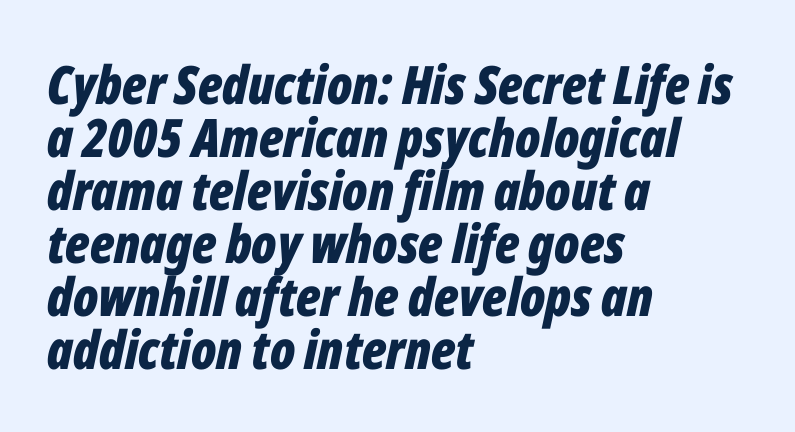
Q: Is the text bold? A: Yes.
Q: Is the text italic (slanted)? A: Yes, it leans right by about 12 degrees.
Q: Is the text underlined? A: No.
Q: How is the paragraph aligned? A: Left-aligned.
Q: Is the spacing between letters normal or unusually wide? A: Normal.
Q: Is the spacing between lines tight, normal or loose? A: Tight.
Q: Width (condensed, normal, or wide)? A: Condensed.
Q: Stroke contrast? A: Low.
Q: x-height? A: Medium.
Q: Monospaced? A: No.
